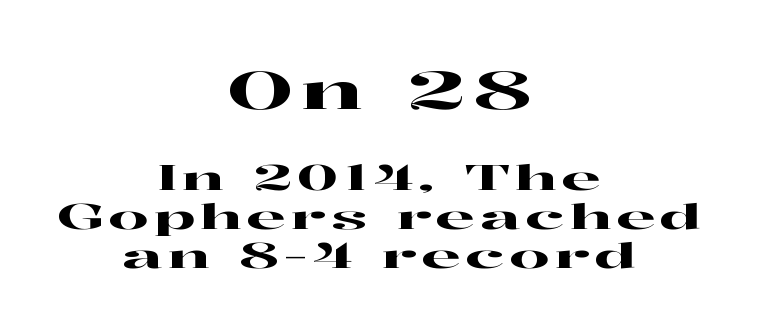
Q: Is the text italic (slanted)? A: No, it is upright.
Q: Is the typeface a serif or a sans-serif typeface? A: Serif.
Q: Is the text underlined? A: No.
Q: How is the paragraph aligned? A: Centered.
Q: Is the spacing between lines tight, normal or loose? A: Tight.
Q: Which block of text is set in a larger size, the first (top) or the second (bottom)? A: The first (top) one.
Q: Width (condensed, normal, or wide)? A: Wide.
Q: Stroke contrast? A: High.
Q: x-height? A: Medium.
Q: Monospaced? A: No.
